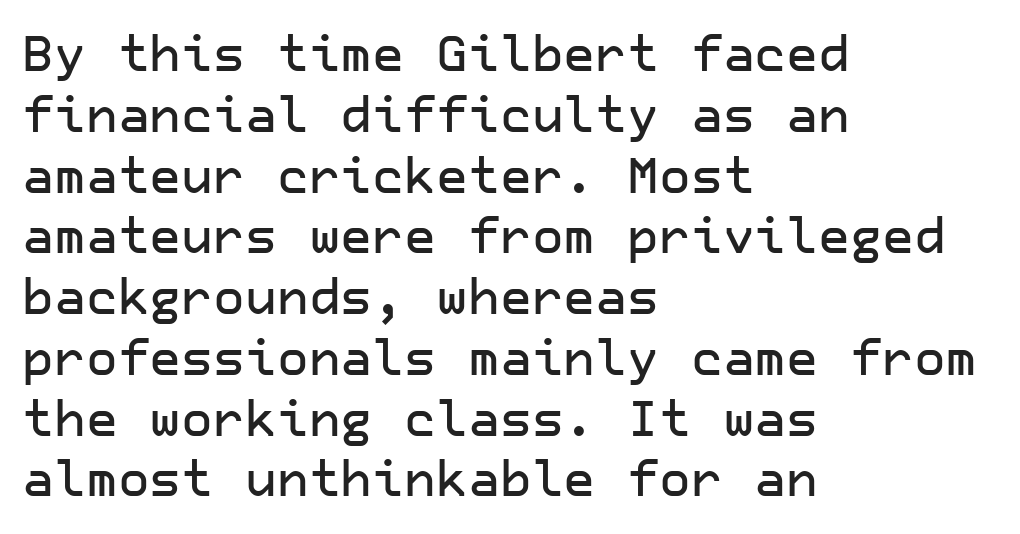
The font family rendered here belongs to the sans-serif group. Do the letters lean? They stand straight. This sample uses plain, unmodified letter spacing. The foot of each line stays bare and open. Casual observation: everything's shoved over to the left.
